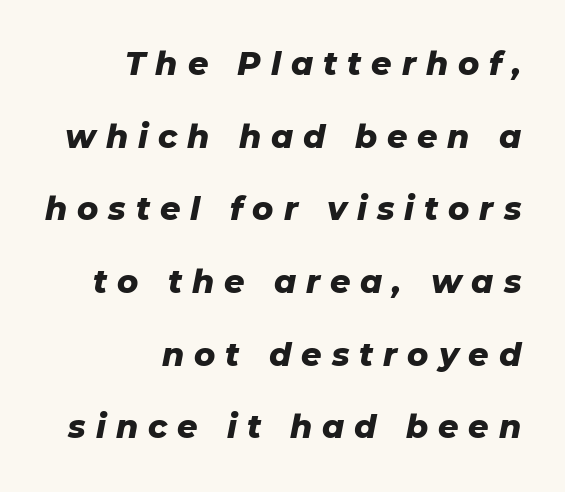
Q: Is the text bold? A: Yes.
Q: Is the text italic (slanted)? A: Yes, it leans right by about 11 degrees.
Q: Is the text underlined? A: No.
Q: How is the paragraph aligned? A: Right-aligned.
Q: Is the spacing between letters normal or unusually wide? A: Unusually wide.
Q: Is the spacing between lines tight, normal or loose? A: Loose.
Q: Width (condensed, normal, or wide)? A: Normal.
Q: Stroke contrast? A: Low.
Q: x-height? A: Medium.
Q: Monospaced? A: No.
